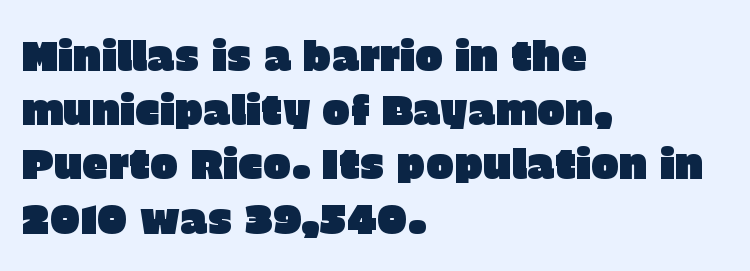
The letters sit at their default tracking, neither squeezed nor spread. The rows are spaced the way most documents space them. The type sits square on the baseline with zero lean. Teacher's note: observe the even left margin — that is flush-left alignment. Varying glyph widths throughout — classic text-font behaviour. The face used here is a sans, in the tradition of grotesques and geometrics.
